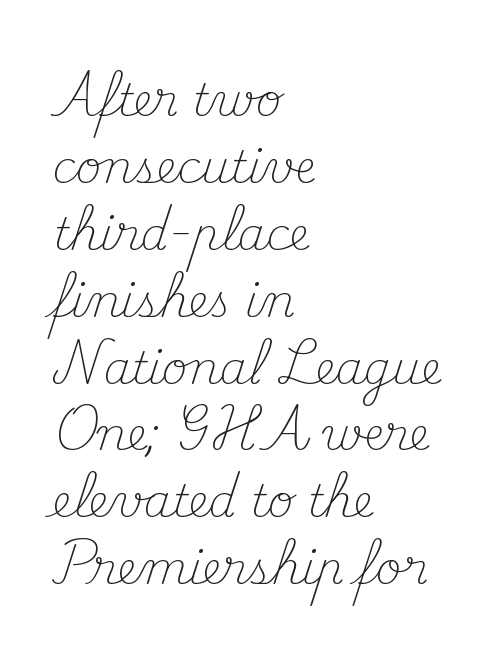
{"serif": "yes", "bold": "no", "weight": "light", "width": "normal", "stroke_contrast": "medium", "x_height": "small", "monospaced": "no", "underline": "no", "align": "left", "line_spacing": "normal", "line_spacing_ratio": 1.52, "letter_spacing": "normal", "letter_spacing_em": 0.0, "glyph_px": 44}
